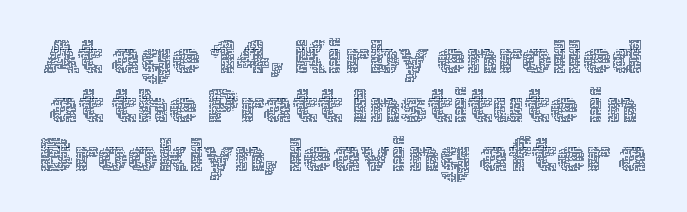
The image shows 47 px thin type, upright; set tight line spacing (1.04x), normal letter spacing, not underlined; a medium x-height.
